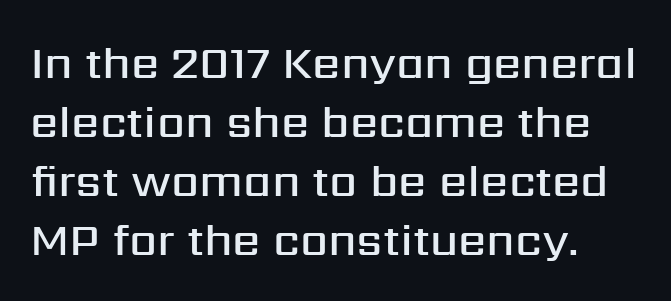
The face used here is a semibold: visibly heavier than regular, lighter than bold. You can tell from the bare stems that sans-serif type was used. Summary of vertical rhythm: regular, with standard interline spacing. Characters remain perfectly vertical along every line. There is no visible air inserted between adjacent glyphs. The paragraph has a hard left edge and a soft right edge.
